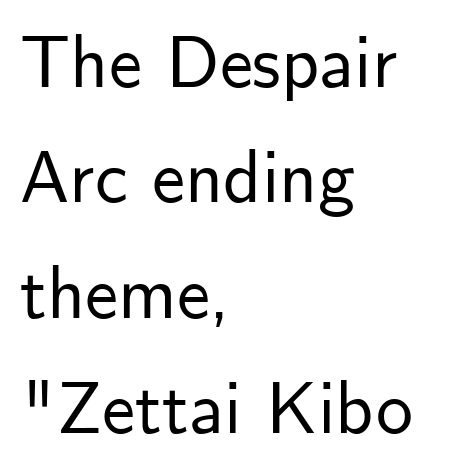
{"serif": "no", "italic": "no", "width": "normal", "stroke_contrast": "low", "x_height": "small", "monospaced": "no", "underline": "no", "align": "left", "line_spacing": "normal", "line_spacing_ratio": 1.56, "letter_spacing": "normal", "letter_spacing_em": 0.0, "glyph_px": 74}
